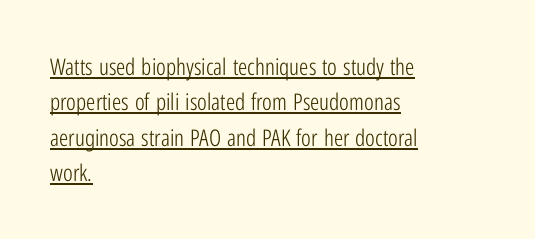
Line beginnings align vertically; line endings do not. What's the leading like? Ordinary, nothing unusual. No letter is thick-stroked: the sample isn't bold. Quick note: not italic, upright. You can see a thin bar hugging the bottom of the glyphs. Compared with typical body copy, the letter spacing here is the same.
